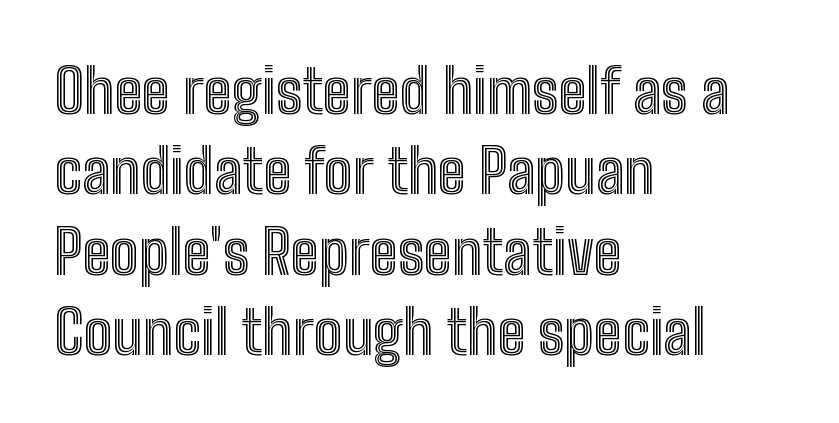
Think of a printed novel: that variable character pitch is what you see here. In CSS terms this would be text-align: left. Anything drawn beneath the words? Only blank space. When letters stand straight like this, we call the style roman or upright. Vertically, the passage feels balanced, rows spaced as you'd expect.
